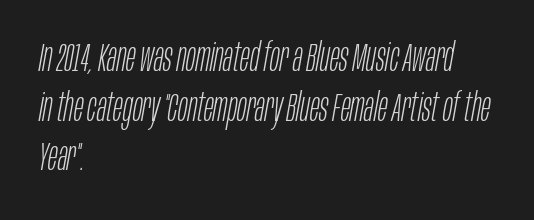
Letters have the restrained weight of plain body copy at most. The rag falls on the right side of this text block. This is oblique type, the kind used for emphasis or titles. Proportional: the letters do not fall into vertical columns. Rule under the text: the space is simply empty. The gaps between neighbouring characters are ordinary and unremarkable.
